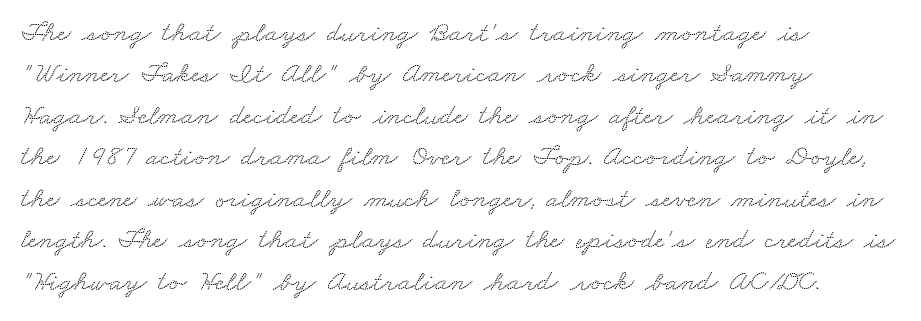
The image shows 29 px wide type; set left-aligned, normal line spacing (1.43x), normal letter spacing, not underlined; low stroke contrast and a small x-height.
